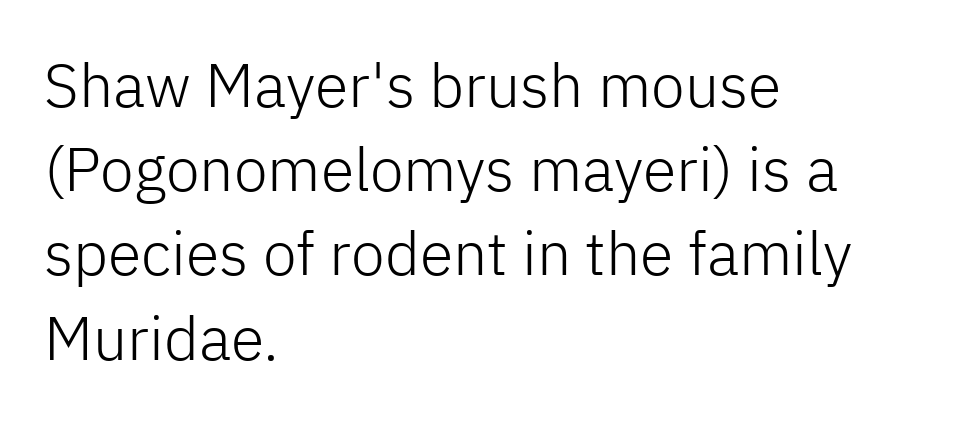
This sample has the flowing, uneven cadence of proportional lettering. What kind of face is this? One without serifs — a sans. Which margin do the lines hug? The left one — the right edge is uneven. There is no visible air inserted between adjacent glyphs.
